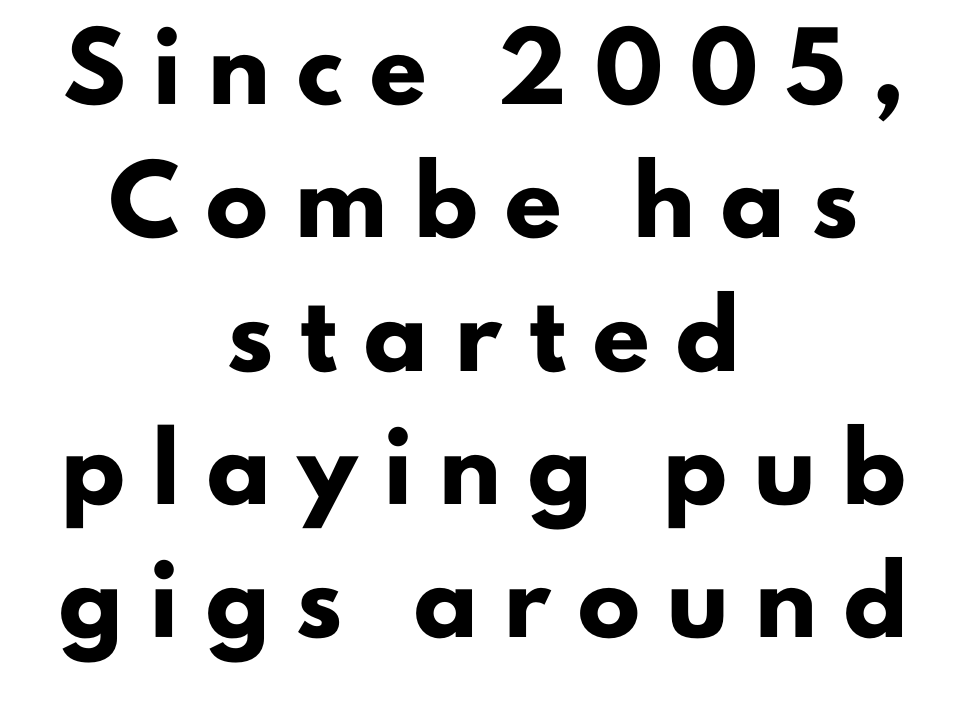
The image shows 62 px heavy sans-serif type, upright; set centered, loose line spacing (2.15x), unusually wide letter spacing (+0.44 em), not underlined; low stroke contrast and a small x-height.
